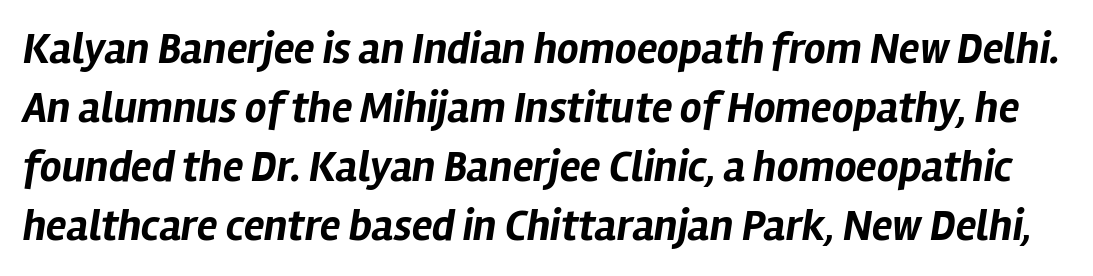
Each letter keeps its own natural width here, so spacing adapts to shape. The passage shown leans; its letterforms are oblique. Typographic density is high because the face is bold. Standard letterfit; no display-style spreading of the glyphs.
